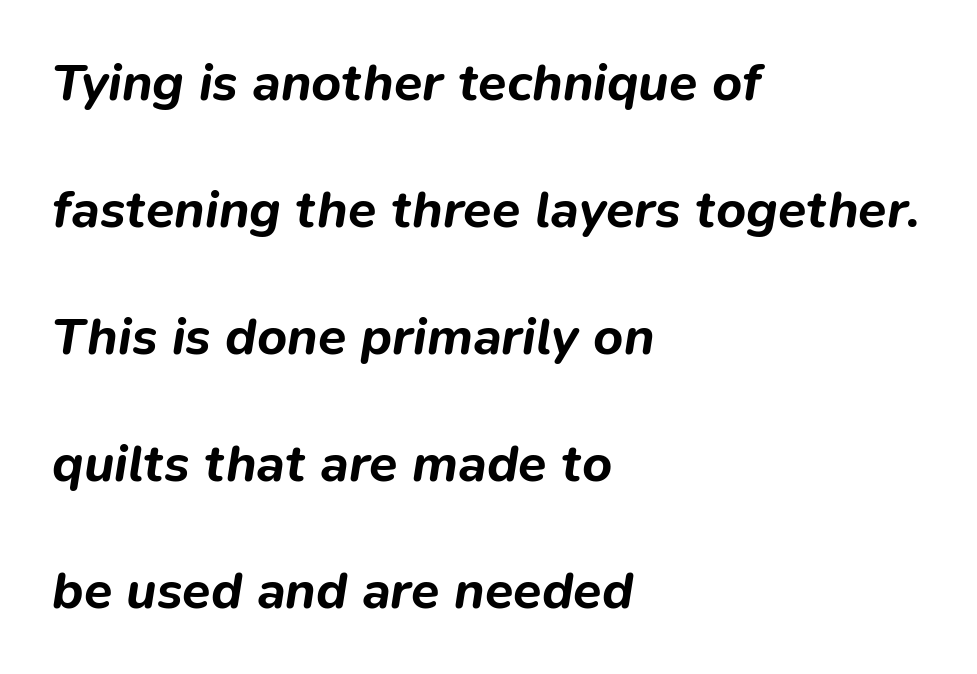
Q: Is the text bold? A: Yes.
Q: Is the text italic (slanted)? A: Yes, it leans right by about 9 degrees.
Q: Is the text underlined? A: No.
Q: How is the paragraph aligned? A: Left-aligned.
Q: Is the spacing between letters normal or unusually wide? A: Normal.
Q: Is the spacing between lines tight, normal or loose? A: Loose.
Q: Width (condensed, normal, or wide)? A: Normal.
Q: Stroke contrast? A: Low.
Q: x-height? A: Medium.
Q: Monospaced? A: No.
